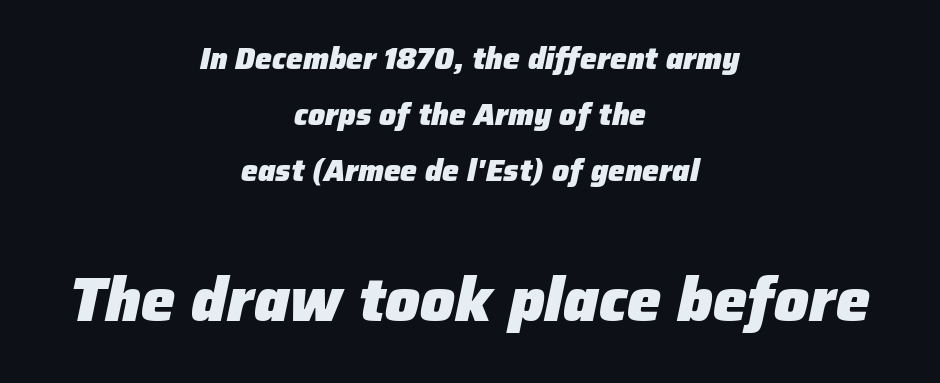
Characters follow at the spacing the type designer built in. Heavy, bold letterforms. Characters are canted at an angle relative to the baseline's perpendicular. If you folded the block vertically in half, each line would mirror itself in length. Varying glyph widths throughout — classic text-font behaviour. A bare baseline throughout the passage.
